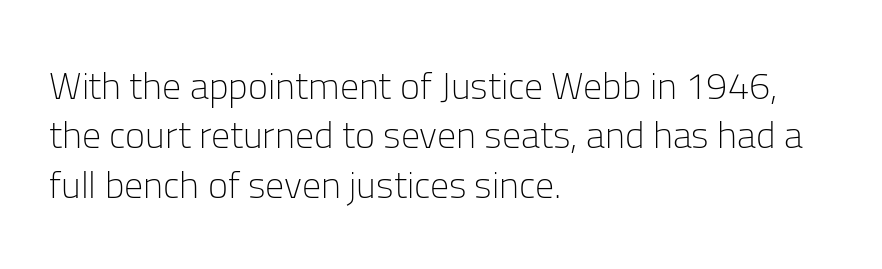
{"serif": "no", "italic": "no", "bold": "no", "weight": "light", "width": "normal", "stroke_contrast": "low", "x_height": "medium", "monospaced": "no", "underline": "no", "align": "left", "line_spacing": "normal", "line_spacing_ratio": 1.3, "letter_spacing": "normal", "letter_spacing_em": 0.0, "glyph_px": 38}
